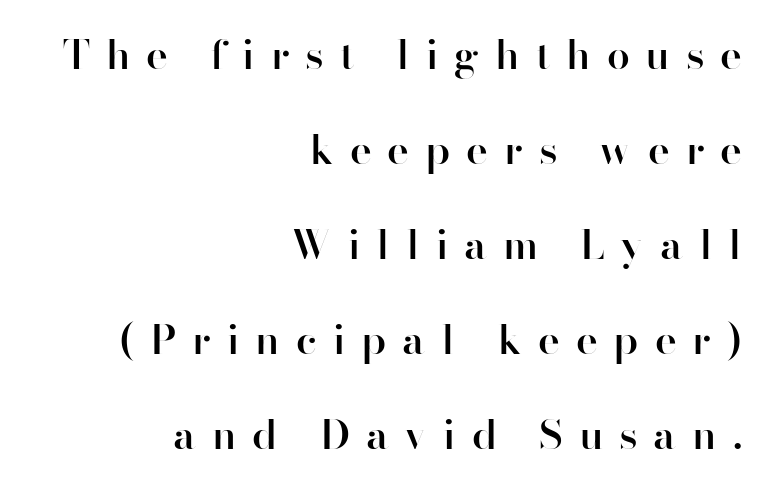
The image shows 41 px semibold sans-serif type, upright; set right-aligned, loose line spacing (2.32x), unusually wide letter spacing (+0.39 em), not underlined; high stroke contrast and a small x-height.
